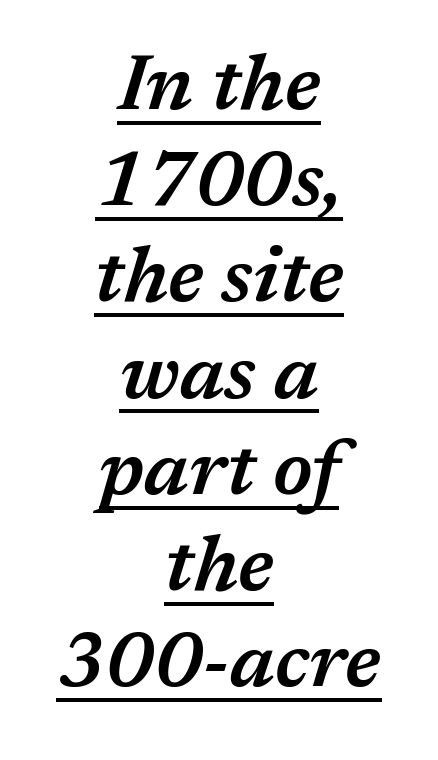
Varying glyph widths throughout — classic text-font behaviour. Is the type bold? Partly — it's a semibold, heavier than regular but not fully bold. The lines are quadded center. Characters follow at the spacing the type designer built in. This rendering features underlined lettering. It's the slanting kind of type.
